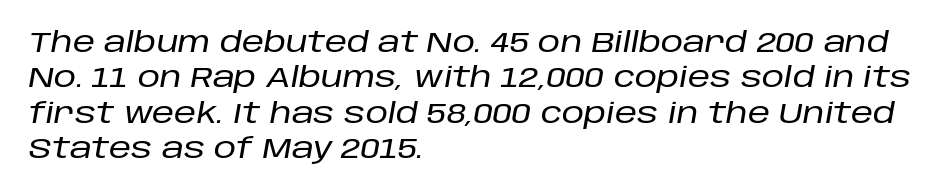
The image shows 28 px text type, italic (leaning right); set left-aligned, normal line spacing (1.26x), normal letter spacing, not underlined; low stroke contrast and a large x-height.
